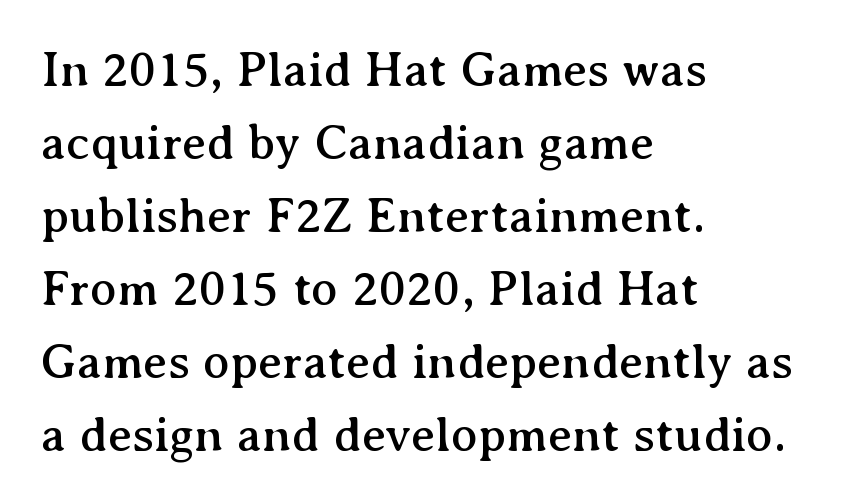
Q: Is the text italic (slanted)? A: No, it is upright.
Q: Is the typeface a serif or a sans-serif typeface? A: Serif.
Q: Is the text underlined? A: No.
Q: How is the paragraph aligned? A: Left-aligned.
Q: Is the spacing between letters normal or unusually wide? A: Normal.
Q: Is the spacing between lines tight, normal or loose? A: Normal.
Q: Width (condensed, normal, or wide)? A: Normal.
Q: Stroke contrast? A: Medium.
Q: x-height? A: Medium.
Q: Monospaced? A: No.
